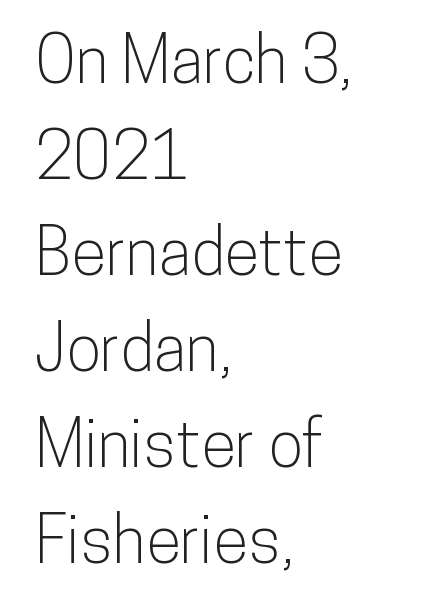
The image shows 64 px condensed sans-serif type, upright; set left-aligned, normal line spacing (1.5x), normal letter spacing, not underlined; low stroke contrast and a medium x-height.
